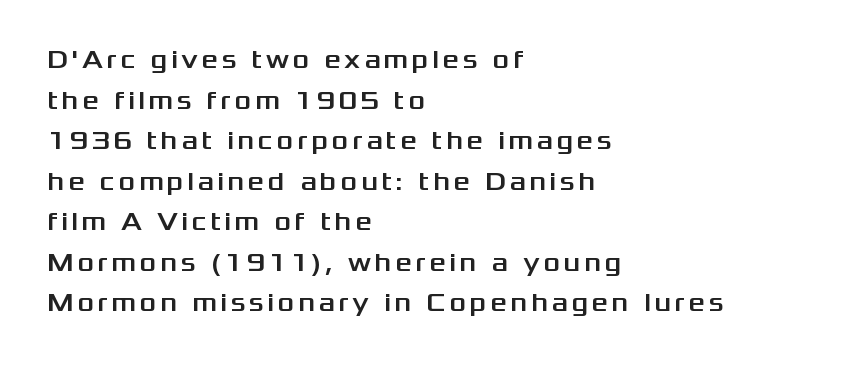
The image shows 26 px text type, upright; set left-aligned, normal line spacing (1.56x), not underlined.
